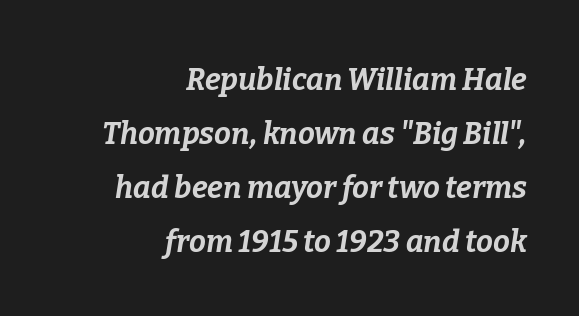
{"italic": "yes", "lean": "right", "slant_degrees": 9, "bold": "yes", "weight": "bold", "width": "normal", "stroke_contrast": "low", "x_height": "medium", "monospaced": "no", "underline": "no", "align": "right", "line_spacing_ratio": 1.8, "letter_spacing": "normal", "letter_spacing_em": 0.0, "glyph_px": 30}
